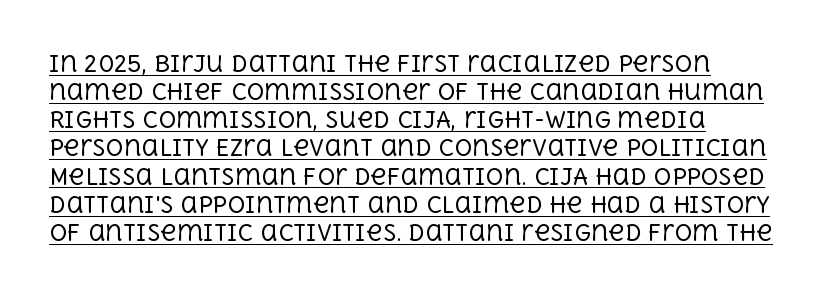
{"italic": "no", "bold": "no", "underline": "yes", "align": "left", "line_spacing": "normal", "line_spacing_ratio": 1.28, "letter_spacing": "normal", "letter_spacing_em": 0.0, "glyph_px": 22}
